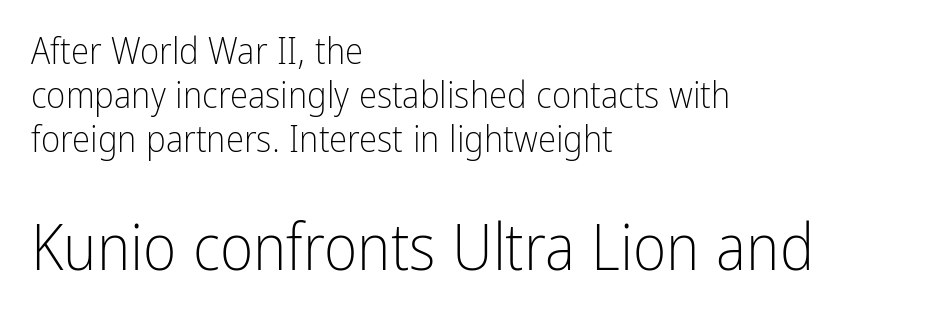
The image shows 64 px light, condensed sans-serif type, upright; set left-aligned, line spacing 1.19x, normal letter spacing, not underlined; the second (bottom) block is 1.73x larger; low stroke contrast and a medium x-height.
